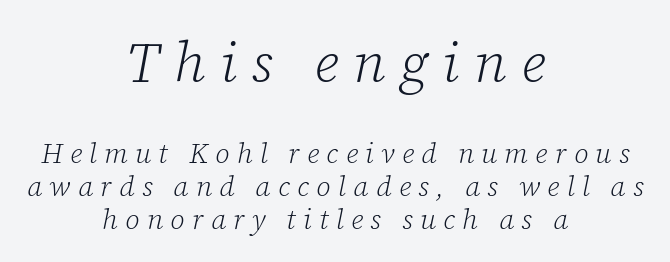
{"serif": "yes", "italic": "yes", "lean": "right", "slant_degrees": 12, "bold": "no", "weight": "light", "width": "normal", "stroke_contrast": "low", "x_height": "medium", "monospaced": "no", "underline": "no", "align": "center", "line_spacing_ratio": 1.17, "letter_spacing": "wide", "letter_spacing_em": 0.26, "larger_block": "first", "size_ratio": 2.0, "glyph_px": 56}
